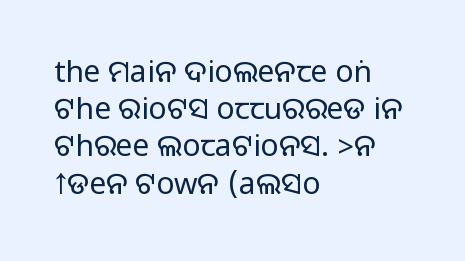
{"serif": "no", "italic": "no", "width": "normal", "stroke_contrast": "medium", "monospaced": "no", "underline": "no", "align": "left", "line_spacing_ratio": 1.24, "letter_spacing": "normal", "letter_spacing_em": 0.0, "glyph_px": 30}
